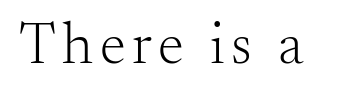
These lines are composed in type with serifs. On a weight scale, this lands at 450 or below. The space beneath each line is pristine and unruled. The passage shown is typed in a proportional face where columns would drift. Unlike italic type, these characters show no tilt at all.
